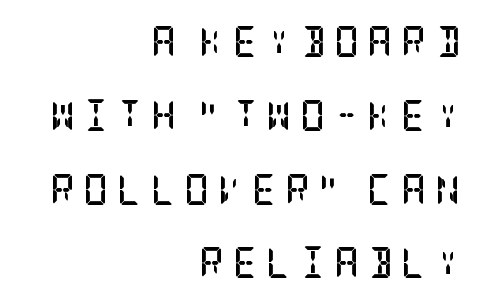
{"serif": "yes", "italic": "no", "bold": "yes", "weight": "semibold", "width": "condensed", "stroke_contrast": "low", "x_height": "large", "underline": "no", "align": "right", "line_spacing": "loose", "line_spacing_ratio": 2.38, "letter_spacing": "wide", "letter_spacing_em": 0.27, "glyph_px": 31}
